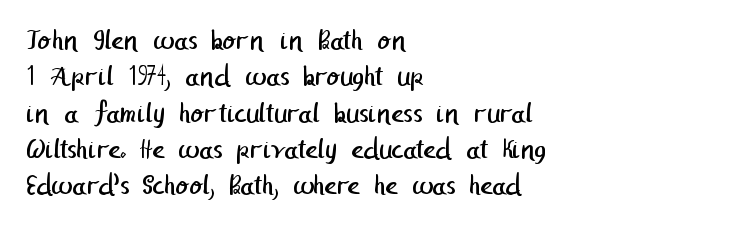
The image shows 30 px regular-weight sans-serif type; set left-aligned, line spacing 1.21x, normal letter spacing, not underlined; low stroke contrast and a medium x-height.
